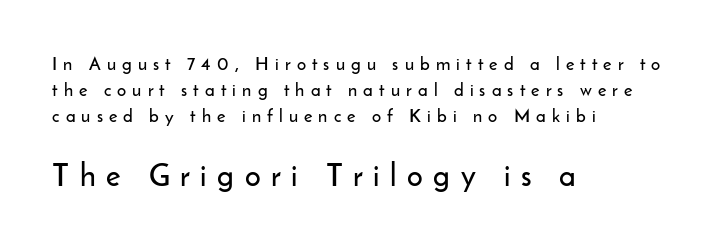
The image shows 31 px sans-serif type, upright; set left-aligned, normal line spacing (1.45x), unusually wide letter spacing (+0.34 em), not underlined; the second (bottom) block is 1.72x larger; low stroke contrast and a small x-height.
